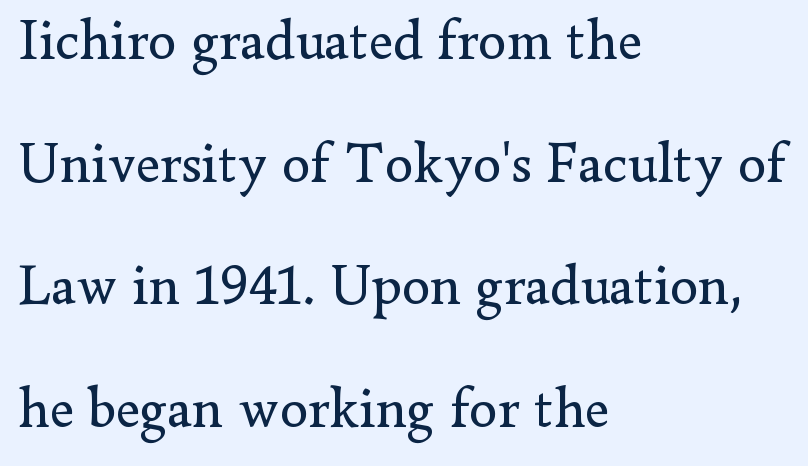
{"serif": "yes", "italic": "no", "bold": "no", "weight": "regular", "width": "normal", "stroke_contrast": "low", "x_height": "small", "monospaced": "no", "underline": "no", "align": "left", "line_spacing": "loose", "line_spacing_ratio": 2.15, "letter_spacing": "normal", "letter_spacing_em": 0.0, "glyph_px": 57}
